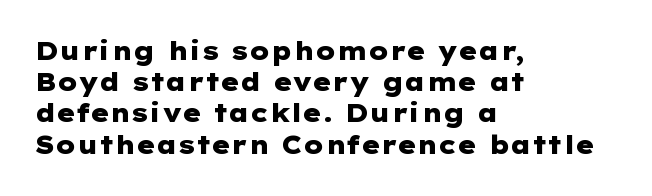
Q: Is the text bold? A: Yes.
Q: Is the text italic (slanted)? A: No, it is upright.
Q: Is the text underlined? A: No.
Q: How is the paragraph aligned? A: Left-aligned.
Q: Is the spacing between letters normal or unusually wide? A: Normal.
Q: Is the spacing between lines tight, normal or loose? A: Normal.
